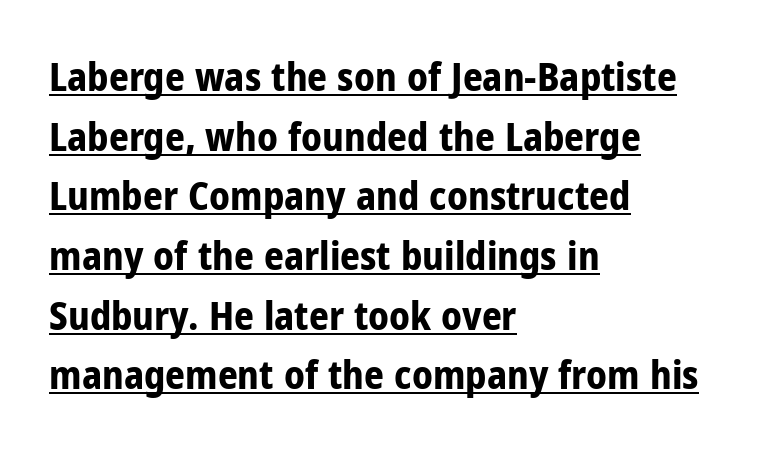
The image shows 39 px bold, condensed sans-serif type, upright; set left-aligned, normal line spacing (1.53x), normal letter spacing, underlined; low stroke contrast and a medium x-height.
